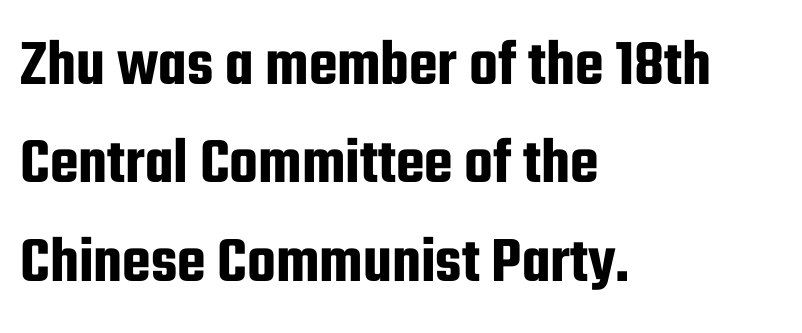
The image shows 66 px condensed sans-serif type, upright; set left-aligned, normal line spacing (1.49x), normal letter spacing, not underlined; low stroke contrast and a medium x-height.
